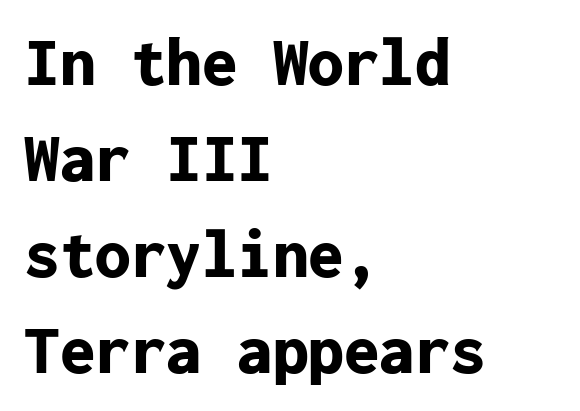
The image shows 71 px bold sans-serif type, upright, monospaced; set left-aligned, normal line spacing (1.35x), normal letter spacing, not underlined; low stroke contrast and a medium x-height.
